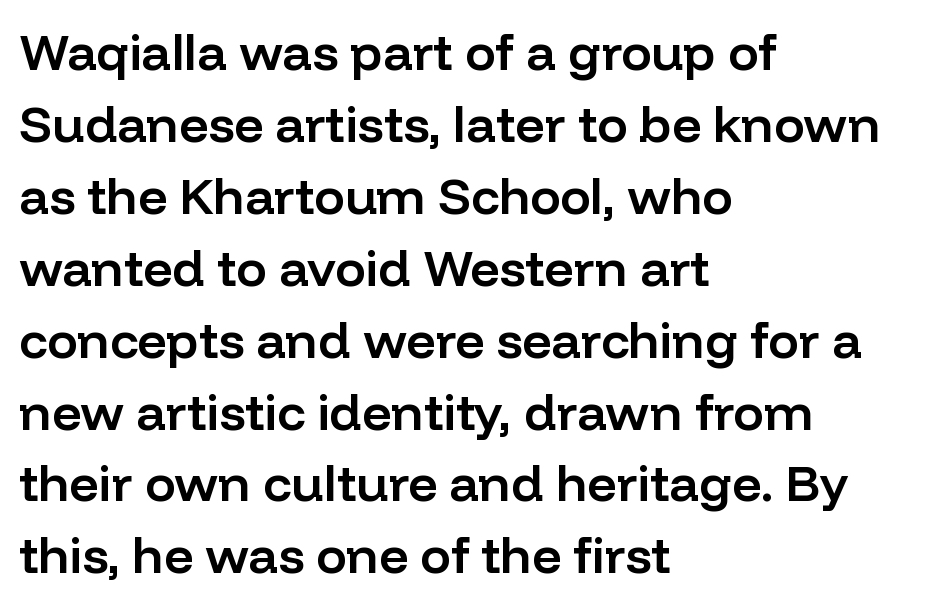
Q: Is the text bold? A: Semi-bold.
Q: Is the text italic (slanted)? A: No, it is upright.
Q: Is the typeface a serif or a sans-serif typeface? A: Sans-serif.
Q: Is the text underlined? A: No.
Q: How is the paragraph aligned? A: Left-aligned.
Q: Is the spacing between letters normal or unusually wide? A: Normal.
Q: Is the spacing between lines tight, normal or loose? A: Normal.
Q: Width (condensed, normal, or wide)? A: Normal.
Q: Stroke contrast? A: Low.
Q: x-height? A: Medium.
Q: Monospaced? A: No.
